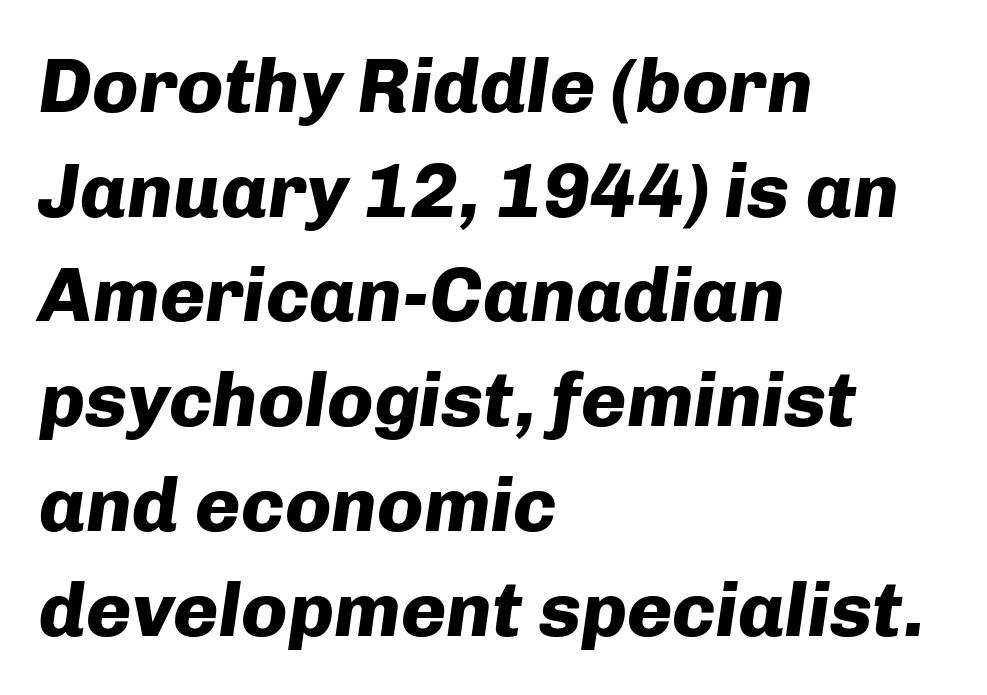
The area under the type is left untouched. Inter-character spacing is left at the font's built-in metrics. Line spacing here is normal. Yep, that's italic — everything's leaning.
